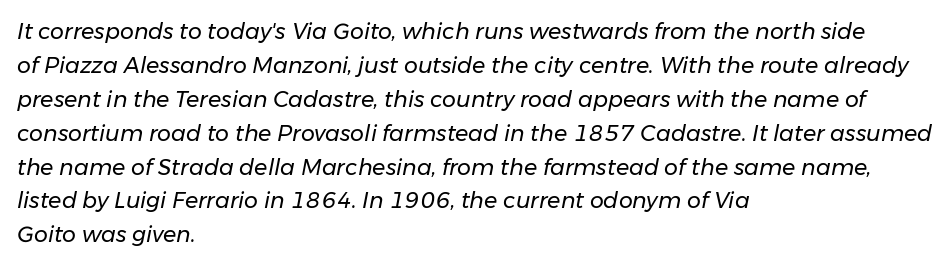
Q: Is the text bold? A: No.
Q: Is the text italic (slanted)? A: Yes, it leans right by about 11 degrees.
Q: Is the text underlined? A: No.
Q: How is the paragraph aligned? A: Left-aligned.
Q: Is the spacing between letters normal or unusually wide? A: Normal.
Q: Is the spacing between lines tight, normal or loose? A: Normal.
